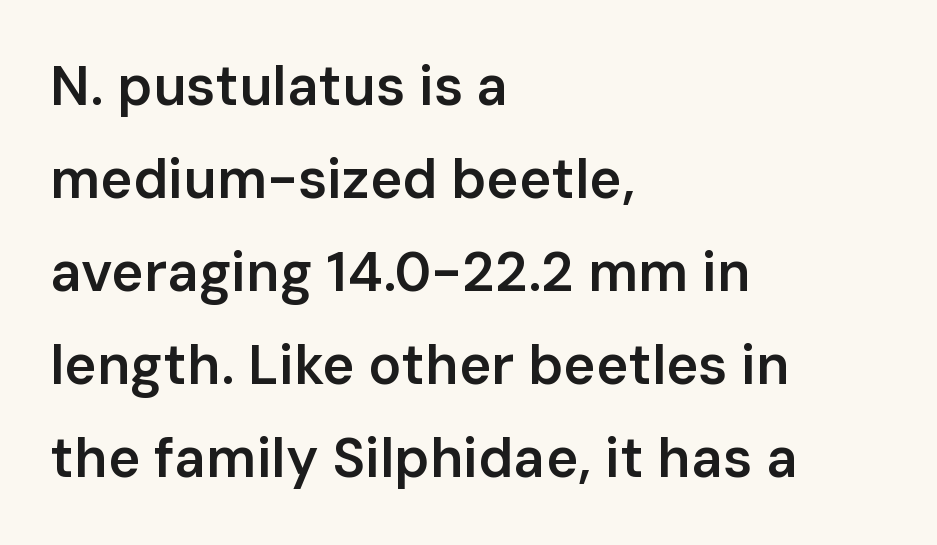
Q: Is the text bold? A: Semi-bold.
Q: Is the text italic (slanted)? A: No, it is upright.
Q: Is the typeface a serif or a sans-serif typeface? A: Sans-serif.
Q: Is the text underlined? A: No.
Q: How is the paragraph aligned? A: Left-aligned.
Q: Is the spacing between letters normal or unusually wide? A: Normal.
Q: Is the spacing between lines tight, normal or loose? A: Normal.
Q: Width (condensed, normal, or wide)? A: Normal.
Q: Stroke contrast? A: Low.
Q: x-height? A: Medium.
Q: Monospaced? A: No.
